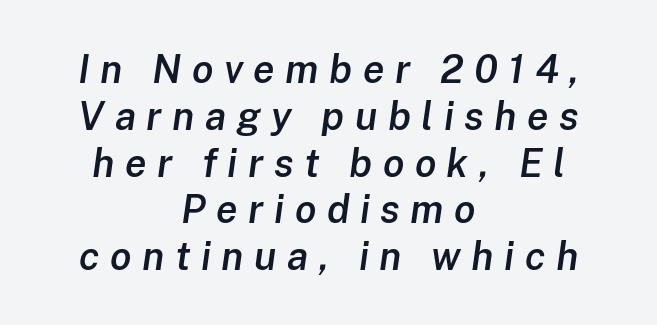
The strip under each line holds only bare page. The type is letterspaced generously, with wide tracking. The passage shown is semibold, sitting just below true bold. This is oblique type, the kind used for emphasis or titles. The letters advance in unequal steps, a hallmark of proportional type. The paragraph shown floats in the horizontal middle.
